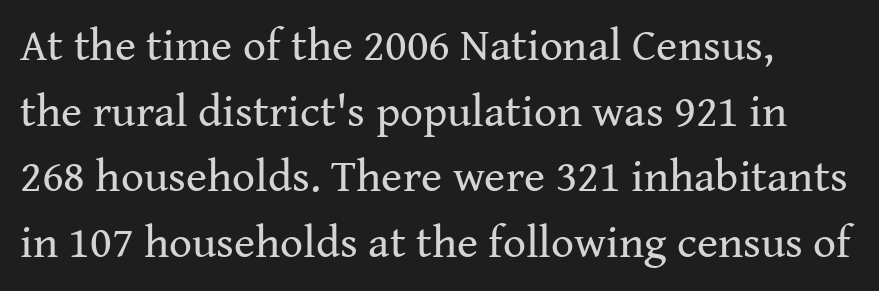
{"serif": "yes", "italic": "no", "bold": "no", "weight": "regular", "width": "normal", "stroke_contrast": "medium", "x_height": "medium", "monospaced": "no", "underline": "no", "align": "left", "line_spacing": "normal", "line_spacing_ratio": 1.46, "letter_spacing": "normal", "letter_spacing_em": 0.0, "glyph_px": 45}
